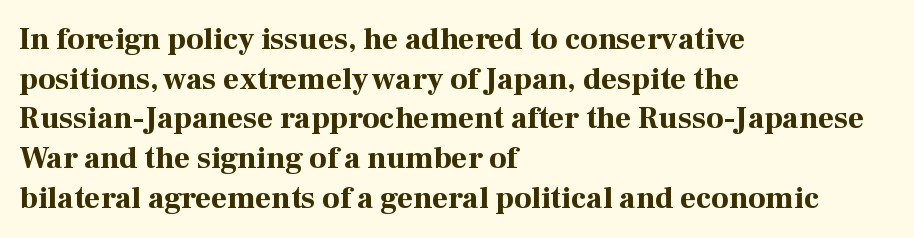
The image shows 31 px bold serif type, upright; set left-aligned, normal line spacing (1.28x), normal letter spacing, not underlined; high stroke contrast and a medium x-height.
